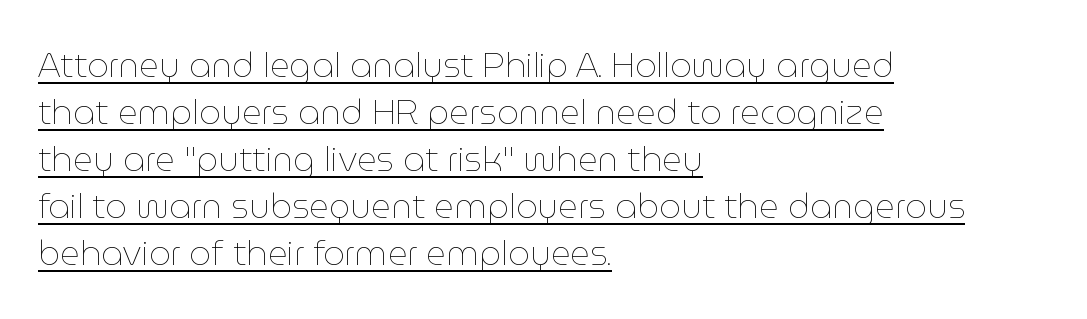
{"italic": "no", "bold": "no", "weight": "thin", "width": "normal", "stroke_contrast": "low", "x_height": "medium", "monospaced": "no", "underline": "yes", "align": "left", "line_spacing": "normal", "line_spacing_ratio": 1.38, "letter_spacing": "normal", "letter_spacing_em": 0.0, "glyph_px": 34}
